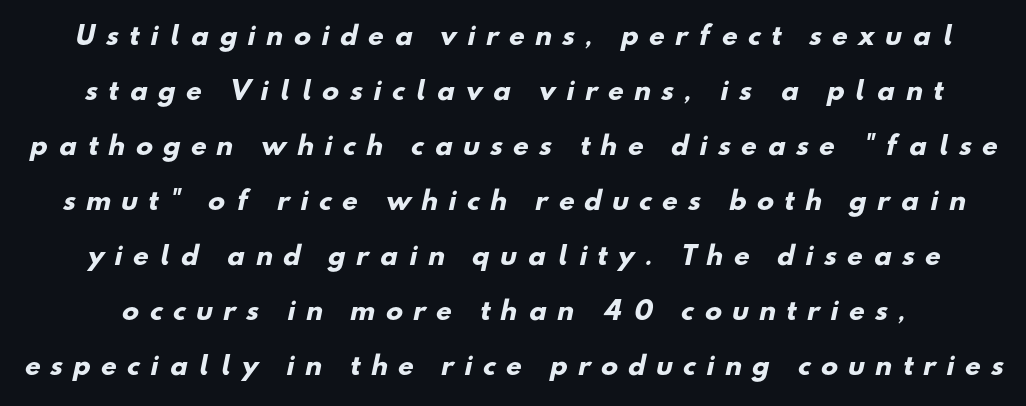
The image shows 25 px bold type; set loose line spacing (2.2x), unusually wide letter spacing (+0.43 em), not underlined.
